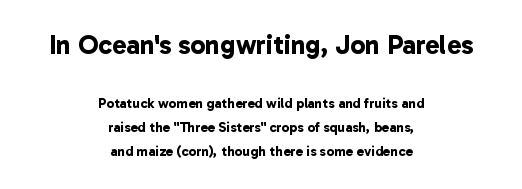
Q: Is the text bold? A: Yes.
Q: Is the text underlined? A: No.
Q: How is the paragraph aligned? A: Centered.
Q: Is the spacing between letters normal or unusually wide? A: Normal.
Q: Is the spacing between lines tight, normal or loose? A: Normal.
Q: Which block of text is set in a larger size, the first (top) or the second (bottom)? A: The first (top) one.
